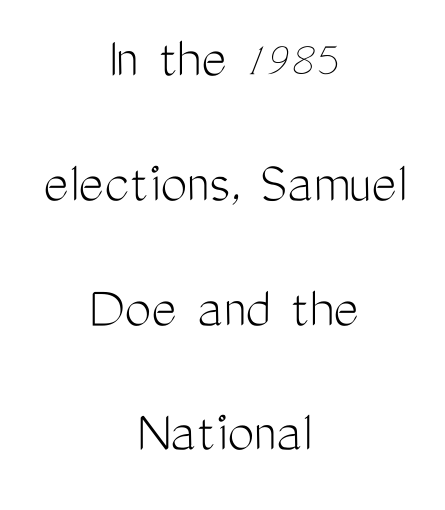
The image shows 60 px light, condensed sans-serif type, upright; set centered, loose line spacing (2.08x), normal letter spacing, not underlined; medium stroke contrast and a medium x-height.
